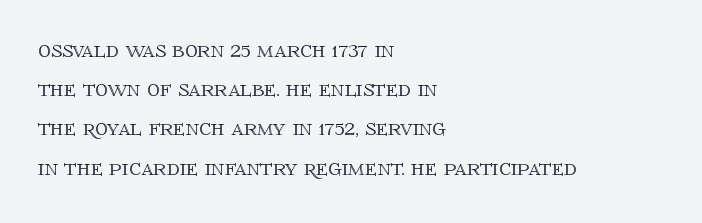
The foot of each line stays bare and open. Upright lettering throughout. Characters follow at the spacing the type designer built in. Line spacing here is normal.
